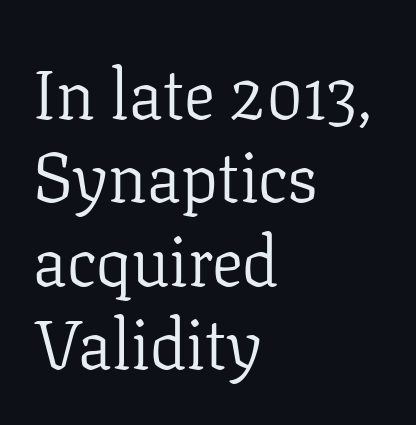
To sum up the face: it has serifs. This rendering leaves character spacing at its baseline value. Compared with a typical body face, this is equally light or lighter still. Descenders are the only things crossing below the line.
